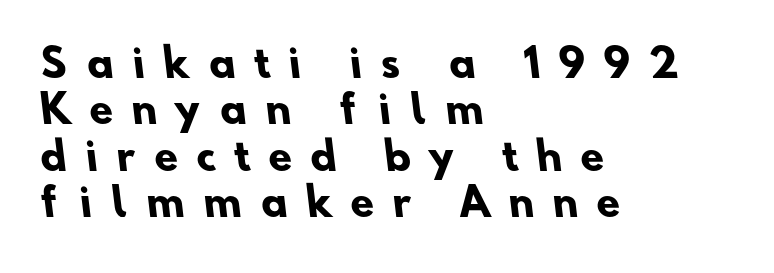
Q: Is the text bold? A: Yes.
Q: Is the typeface a serif or a sans-serif typeface? A: Sans-serif.
Q: Is the text underlined? A: No.
Q: How is the paragraph aligned? A: Left-aligned.
Q: Is the spacing between letters normal or unusually wide? A: Unusually wide.
Q: Width (condensed, normal, or wide)? A: Normal.
Q: Stroke contrast? A: Low.
Q: x-height? A: Small.
Q: Monospaced? A: No.
